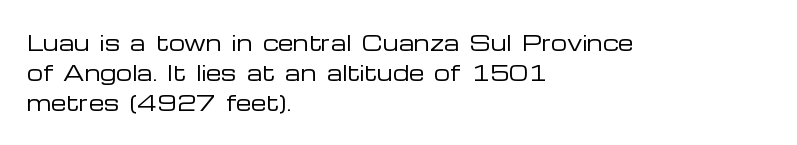
Q: Is the text bold? A: No.
Q: Is the text italic (slanted)? A: No, it is upright.
Q: Is the text underlined? A: No.
Q: How is the paragraph aligned? A: Left-aligned.
Q: Is the spacing between letters normal or unusually wide? A: Normal.
Q: Is the spacing between lines tight, normal or loose? A: Normal.
